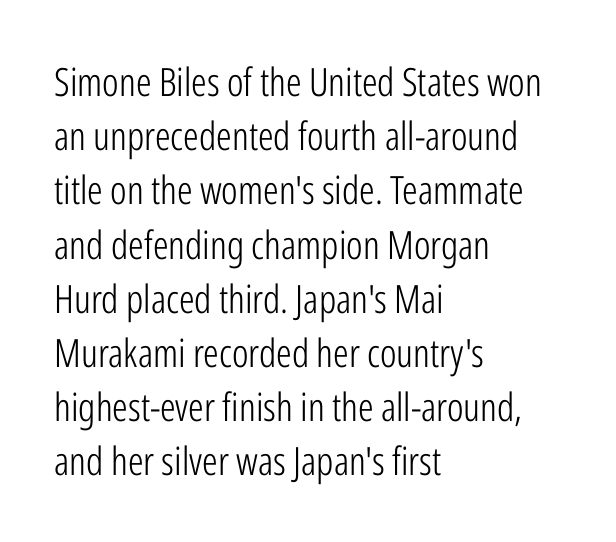
Q: Is the text bold? A: No.
Q: Is the text italic (slanted)? A: No, it is upright.
Q: Is the typeface a serif or a sans-serif typeface? A: Sans-serif.
Q: Is the text underlined? A: No.
Q: How is the paragraph aligned? A: Left-aligned.
Q: Is the spacing between letters normal or unusually wide? A: Normal.
Q: Is the spacing between lines tight, normal or loose? A: Normal.
Q: Width (condensed, normal, or wide)? A: Condensed.
Q: Stroke contrast? A: Low.
Q: x-height? A: Medium.
Q: Monospaced? A: No.
